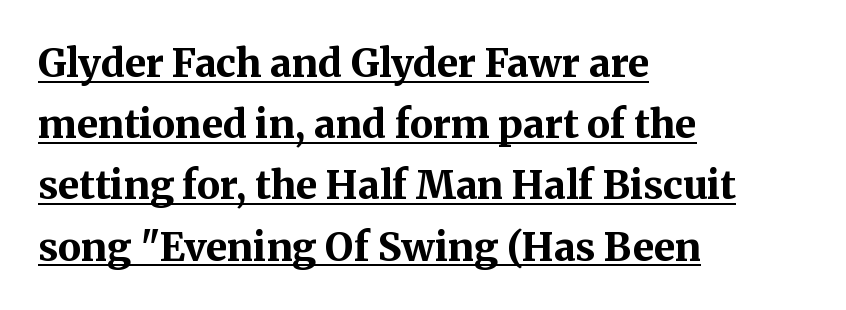
The image shows 39 px bold serif type, upright; set left-aligned, normal line spacing (1.57x), normal letter spacing, underlined; medium stroke contrast and a medium x-height.
